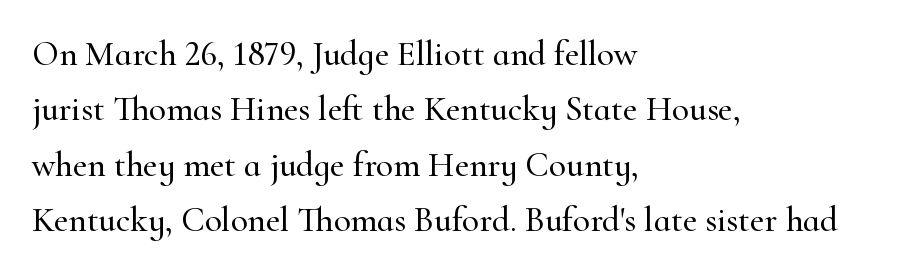
{"serif": "yes", "italic": "no", "width": "normal", "stroke_contrast": "high", "x_height": "small", "monospaced": "no", "underline": "no", "align": "left", "line_spacing": "normal", "line_spacing_ratio": 1.58, "letter_spacing": "normal", "letter_spacing_em": 0.0, "glyph_px": 35}
